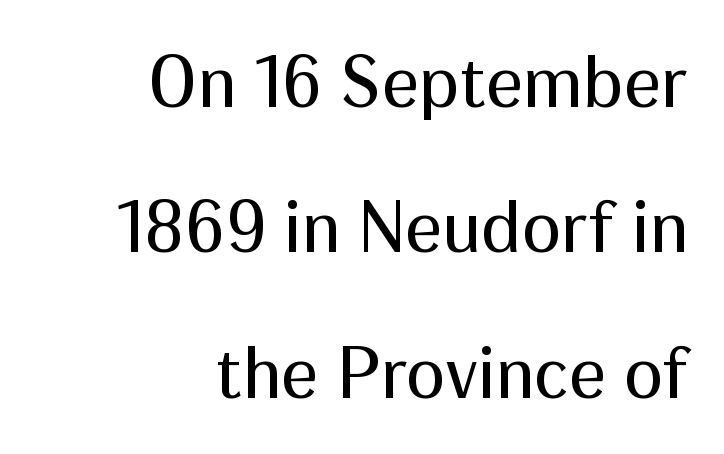
The rendering shows plain stroke endings on the letterforms — a sans-serif design. The horizontal fit of the characters is conventional and even. Honestly, the rows look like they've been pulled way apart. Here the designer chose a conventional face with non-uniform glyph widths. This sample uses an upright cut, with every glyph sitting square on the baseline. Stems and bowls with no extra thickness — not bold.
